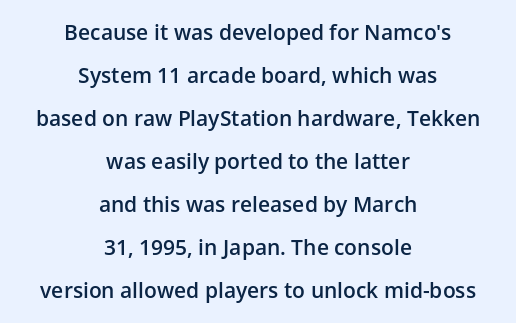
Vertical spacing — loose. A fair bit of extra ink — the face is semibold, not bold. There is no visible air inserted between adjacent glyphs. Horizontally, the lines are justified to the midpoint only. Is there any slant? The stems are plumb. Type without underlining.
